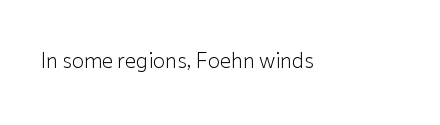
Q: Is the text bold? A: No.
Q: Is the text italic (slanted)? A: No, it is upright.
Q: Is the text underlined? A: No.
Q: Is the spacing between letters normal or unusually wide? A: Normal.
